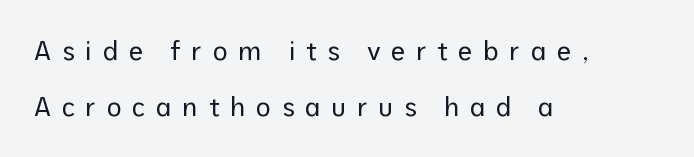
This is not heavy type; no bold has been used. Rows of type keep a wide berth in the vertical direction. These lines were composed using upright roman letters. Is the letter spacing exaggerated? Yes — the characters are pushed far apart. Alignment: flush left.
